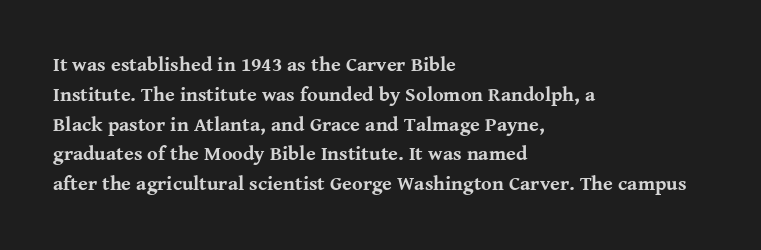
Q: Is the text bold? A: Yes.
Q: Is the text italic (slanted)? A: No, it is upright.
Q: Is the text underlined? A: No.
Q: How is the paragraph aligned? A: Left-aligned.
Q: Is the spacing between letters normal or unusually wide? A: Normal.
Q: Is the spacing between lines tight, normal or loose? A: Normal.
